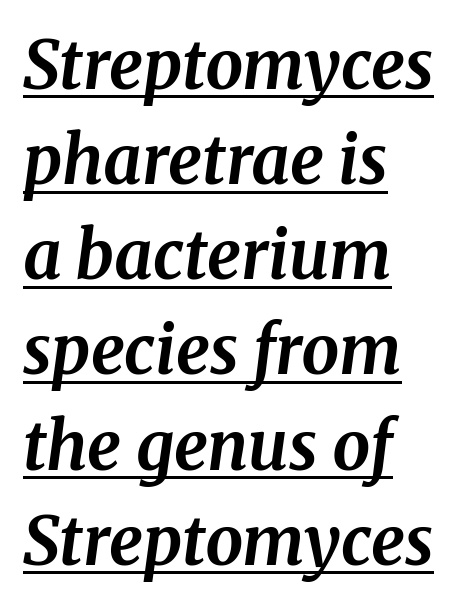
Typesetter's note: full bold, strokes at maximum text heaviness. Whoever set this chose a conventional vertical rhythm. The ragged edge is on the right, which tells us the setting is flush left. Letterform terminals end in serifs throughout the passage.
